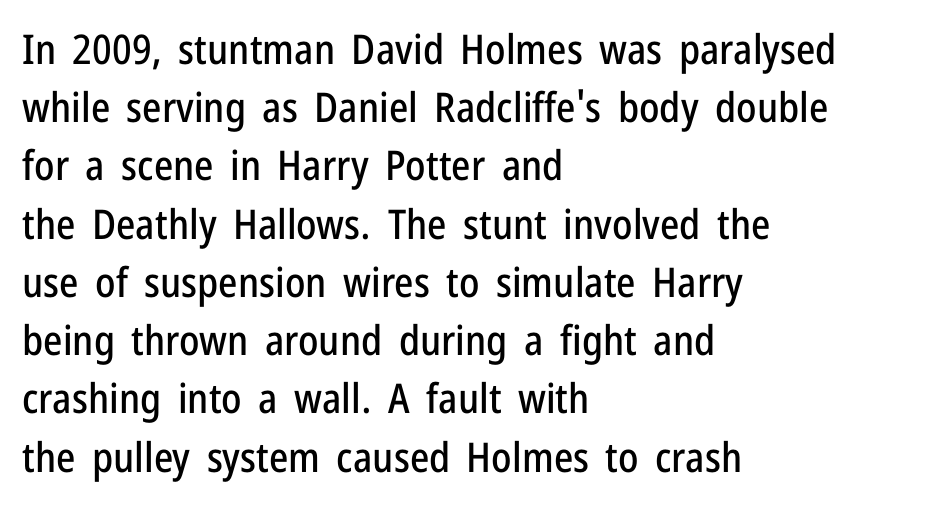
Is this a sans? Yes — the strokes have no serifs. Each letter keeps its own natural width here, so spacing adapts to shape. The font's upright variant was chosen for this text. A student would call this left alignment; a typographer would say flush left, rag right. Reading down the column, the eye jumps a familiar distance to each next line.
